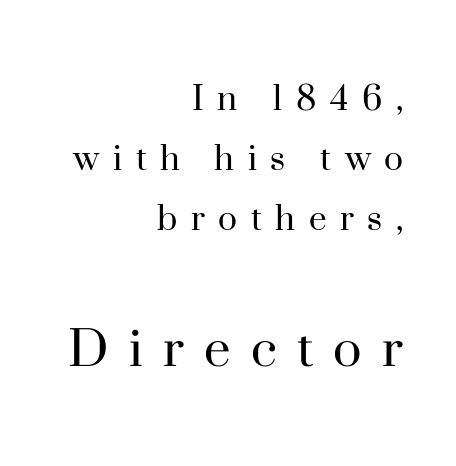
The image shows 60 px regular-weight serif type, upright; set right-aligned, normal line spacing (1.5x), unusually wide letter spacing (+0.34 em), not underlined; the second (bottom) block is 1.5x larger; high stroke contrast and a small x-height.
